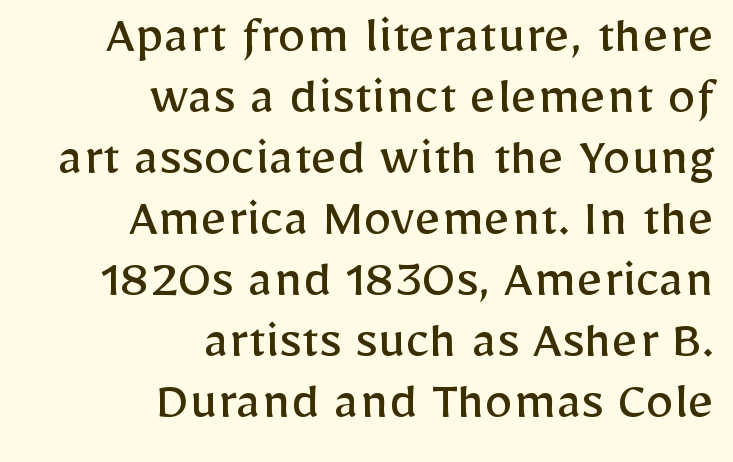
The image shows 57 px regular-weight sans-serif type, upright; set right-aligned, tight line spacing (1.07x), normal letter spacing, not underlined; low stroke contrast and a medium x-height.
